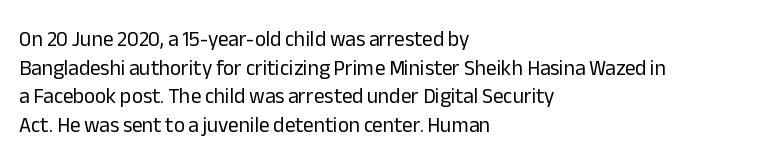
The image shows 21 px text type, upright; set left-aligned, normal line spacing (1.36x), normal letter spacing, not underlined.
